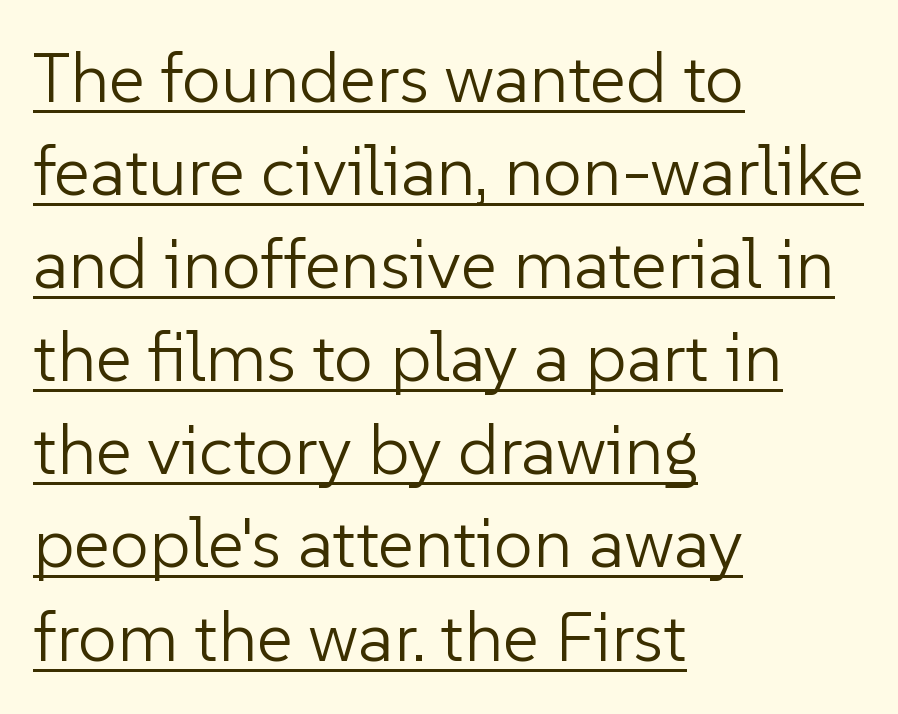
The passage shown is not bold in any degree. Where is the straight margin? On the left. The lines sit at an ordinary, default distance from one another. The type sits square on the baseline with zero lean.
